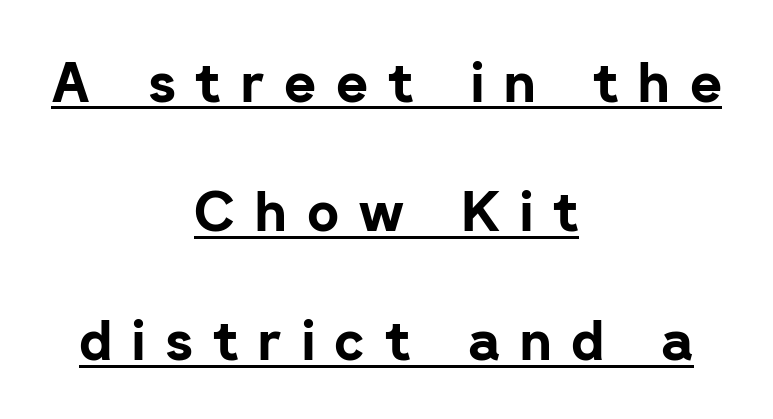
The image shows 55 px bold sans-serif type, upright; set centered, loose line spacing (2.35x), unusually wide letter spacing (+0.36 em), underlined; low stroke contrast and a medium x-height.
